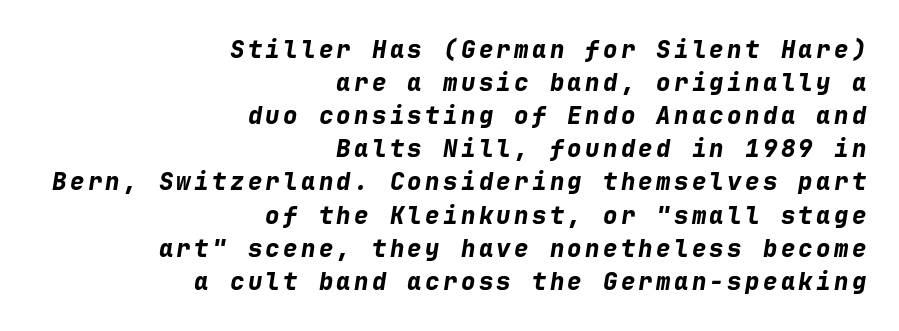
Q: Is the text bold? A: Yes.
Q: Is the text italic (slanted)? A: Yes, it leans right by about 9 degrees.
Q: Is the text underlined? A: No.
Q: How is the paragraph aligned? A: Right-aligned.
Q: Is the spacing between lines tight, normal or loose? A: Normal.
